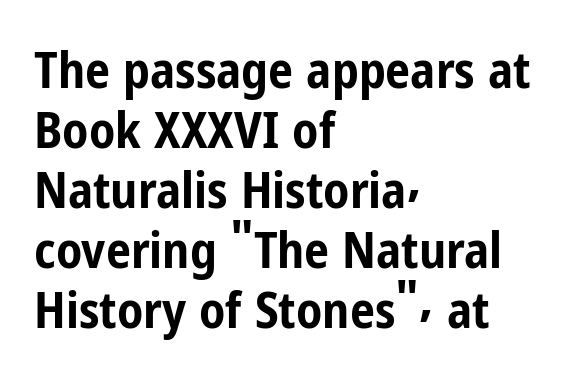
{"serif": "no", "italic": "no", "bold": "yes", "weight": "bold", "width": "condensed", "stroke_contrast": "low", "x_height": "medium", "monospaced": "no", "underline": "no", "align": "left", "line_spacing_ratio": 1.2, "letter_spacing": "normal", "letter_spacing_em": 0.0, "glyph_px": 50}
